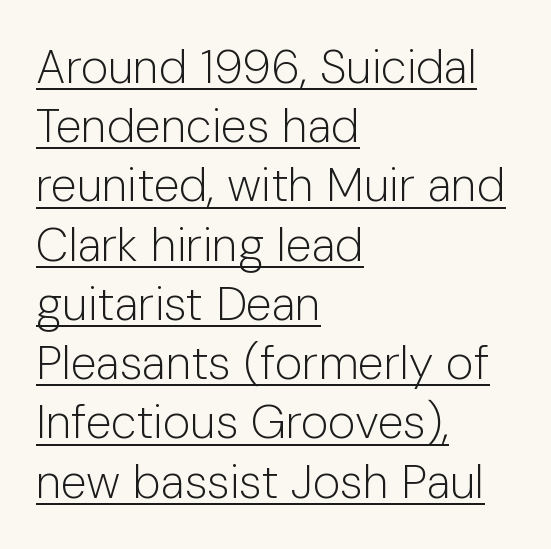
{"serif": "no", "italic": "no", "bold": "no", "weight": "light", "width": "normal", "stroke_contrast": "low", "x_height": "medium", "monospaced": "no", "underline": "yes", "align": "left", "line_spacing": "normal", "line_spacing_ratio": 1.26, "letter_spacing": "normal", "letter_spacing_em": 0.0, "glyph_px": 47}
